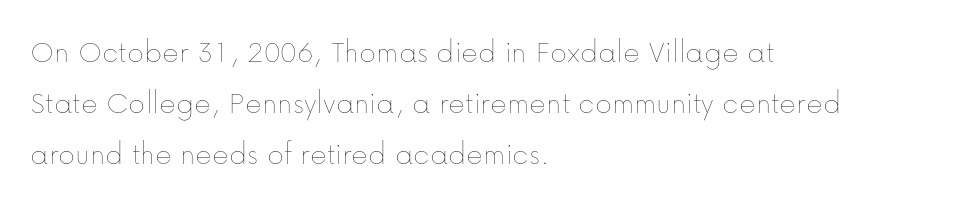
How would I describe the line gaps? Plain and ordinary. How are the letters spaced? Ordinarily, with no added tracking. Each row of text sits above clean, open space. Tall strokes in this sample are plumb rather than angled.
